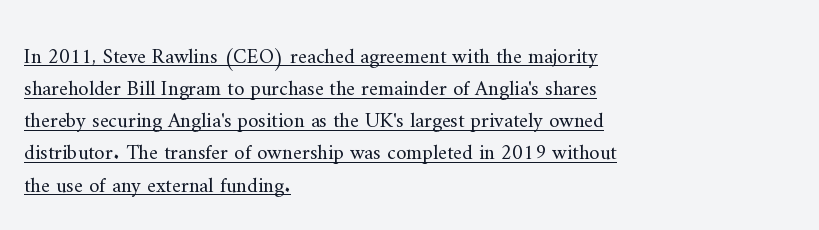
The image shows 21 px text type, upright; set left-aligned, normal line spacing (1.53x), normal letter spacing, underlined.
